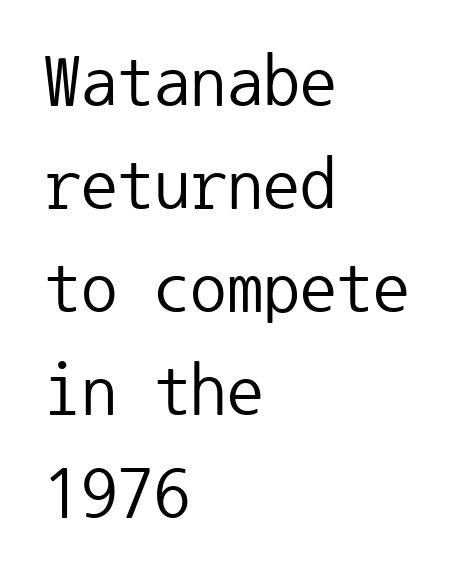
The image shows 73 px regular-weight sans-serif type, upright, monospaced; set left-aligned, normal line spacing (1.41x), normal letter spacing, not underlined; low stroke contrast and a medium x-height.
